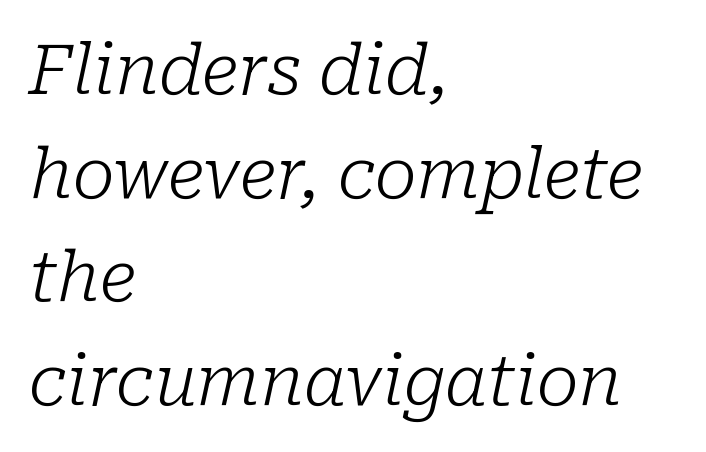
The image shows 70 px light serif type, italic (leaning right); set left-aligned, normal line spacing (1.48x), normal letter spacing, not underlined; low stroke contrast and a medium x-height.
